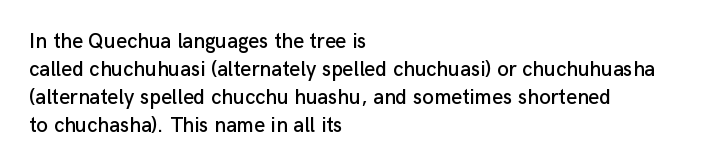
If you measured baseline to baseline, you'd find a middling distance. Descenders are the only things crossing below the line. The lines in this sample share a left origin and differ only in where they stop. Letter spacing: default. Quick note: not italic, upright.
